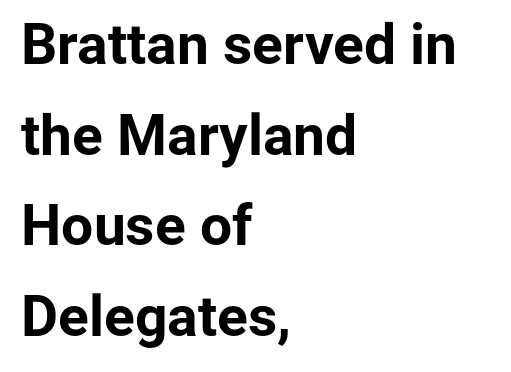
The characters look thick and weighty, a clear bold. The foot of each line stays bare and open. Examine the stroke ends and you'll find no serifs. Nope, not italic — everything's standing straight. A classic flush-left, rag-right setting is used for this passage.
